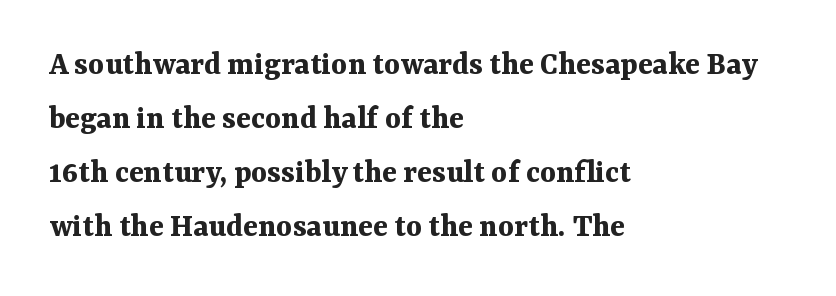
{"serif": "yes", "italic": "no", "bold": "yes", "weight": "bold", "width": "normal", "stroke_contrast": "medium", "x_height": "medium", "monospaced": "no", "underline": "no", "align": "left", "line_spacing": "normal", "line_spacing_ratio": 1.59, "letter_spacing": "normal", "letter_spacing_em": 0.0, "glyph_px": 34}
